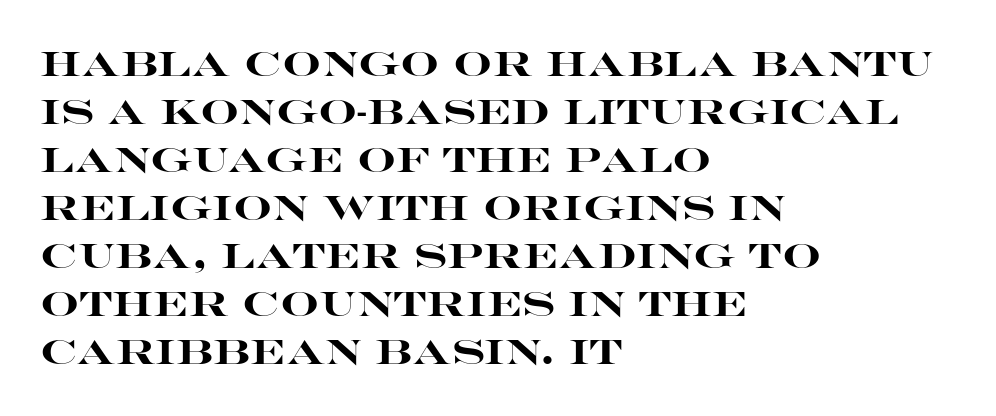
The image shows 34 px heavy, wide type, upright; set left-aligned, normal line spacing (1.41x), normal letter spacing, not underlined; high stroke contrast and a large x-height.
